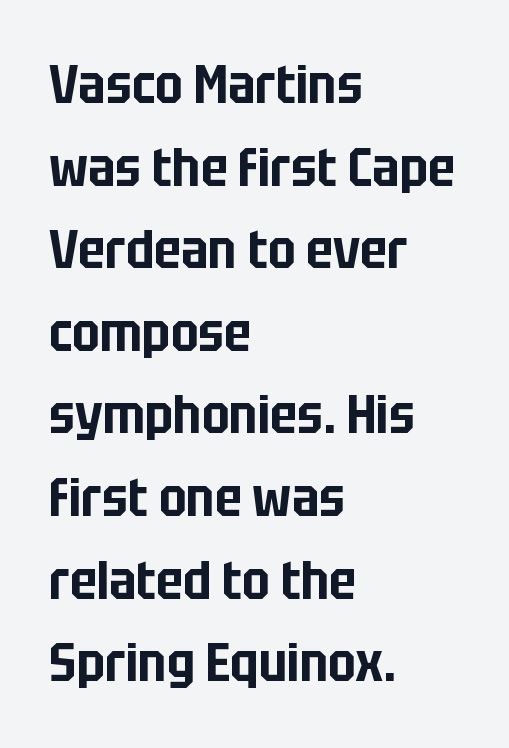
The image shows 54 px condensed sans-serif type, upright; set left-aligned, normal line spacing (1.53x), normal letter spacing, not underlined; low stroke contrast and a large x-height.
